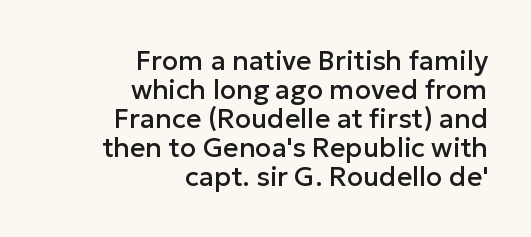
{"italic": "no", "underline": "no", "align": "right", "line_spacing": "tight", "line_spacing_ratio": 1.07, "letter_spacing": "normal", "letter_spacing_em": 0.0, "glyph_px": 27}
